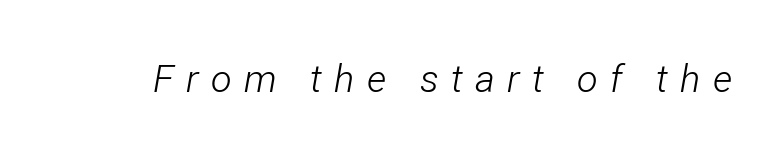
The image shows 38 px light, condensed type, italic (leaning right); set unusually wide letter spacing (+0.32 em), not underlined; low stroke contrast and a medium x-height.
